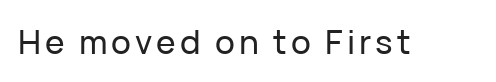
Q: Is the text italic (slanted)? A: No, it is upright.
Q: Is the typeface a serif or a sans-serif typeface? A: Sans-serif.
Q: Is the text underlined? A: No.
Q: Width (condensed, normal, or wide)? A: Normal.
Q: Stroke contrast? A: Low.
Q: x-height? A: Medium.
Q: Monospaced? A: No.
